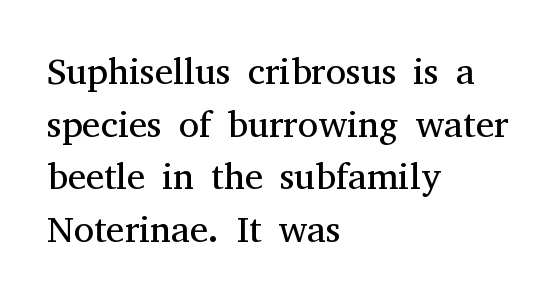
{"serif": "yes", "italic": "no", "bold": "no", "weight": "regular", "width": "normal", "stroke_contrast": "medium", "x_height": "medium", "monospaced": "no", "underline": "no", "align": "left", "line_spacing": "normal", "line_spacing_ratio": 1.42, "letter_spacing": "normal", "letter_spacing_em": 0.0, "glyph_px": 37}
